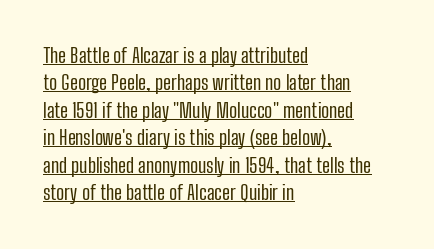
{"italic": "no", "bold": "no", "underline": "yes", "align": "left", "line_spacing": "normal", "line_spacing_ratio": 1.37, "letter_spacing": "normal", "letter_spacing_em": 0.0, "glyph_px": 20}
